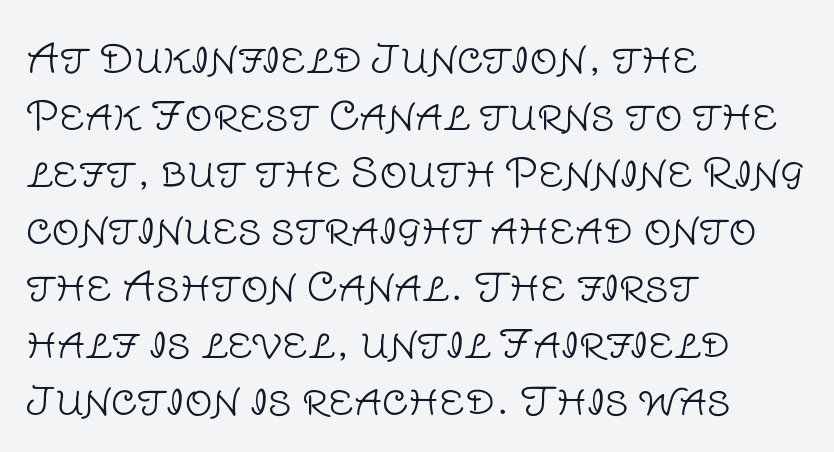
A bare baseline throughout the passage. This sample keeps an unexceptional amount of space between lines. The passage shown has conventional tracking throughout. The letters advance in unequal steps, a hallmark of proportional type.
